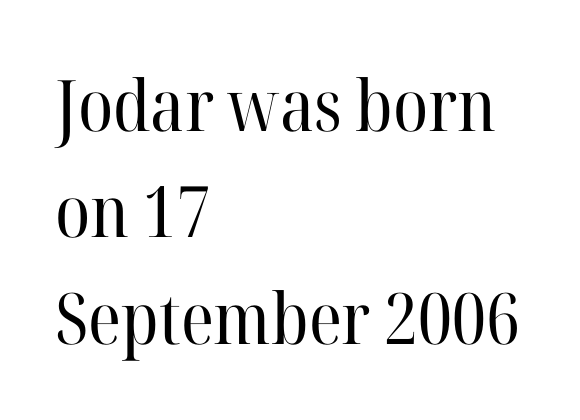
{"serif": "yes", "italic": "no", "bold": "no", "weight": "regular", "width": "normal", "stroke_contrast": "high", "x_height": "medium", "monospaced": "no", "underline": "no", "align": "left", "line_spacing": "normal", "line_spacing_ratio": 1.5, "letter_spacing": "normal", "letter_spacing_em": 0.0, "glyph_px": 71}
